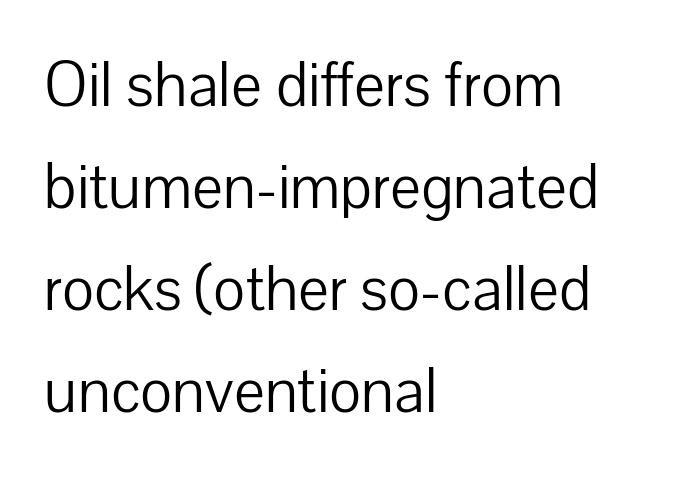
{"serif": "no", "italic": "no", "bold": "no", "weight": "light", "width": "normal", "stroke_contrast": "low", "x_height": "medium", "monospaced": "no", "underline": "no", "align": "left", "line_spacing": "normal", "line_spacing_ratio": 1.57, "letter_spacing": "normal", "letter_spacing_em": 0.0, "glyph_px": 65}
